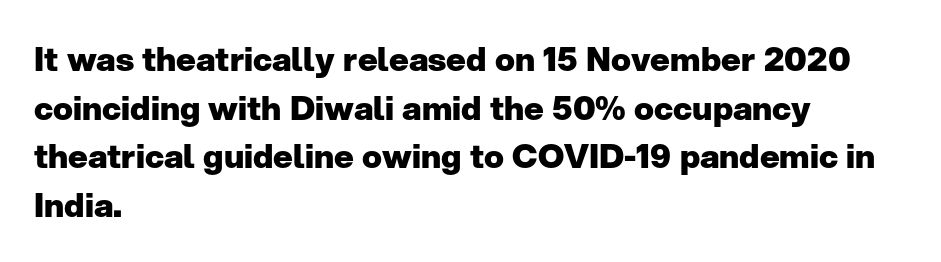
All the whitespace from short lines collects on the right. Clear beneath every line of the passage. How would I describe the line gaps? Plain and ordinary. The typography opts for an upright posture over an oblique one. Compared with an ordinary text face, these strokes are far heavier — a full bold. The letters sit at their default tracking, neither squeezed nor spread.
